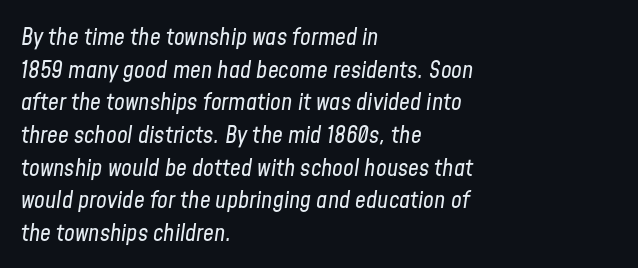
Q: Is the text bold? A: No.
Q: Is the text italic (slanted)? A: Yes, it leans right by about 8 degrees.
Q: Is the text underlined? A: No.
Q: How is the paragraph aligned? A: Left-aligned.
Q: Is the spacing between letters normal or unusually wide? A: Normal.
Q: Is the spacing between lines tight, normal or loose? A: Normal.
